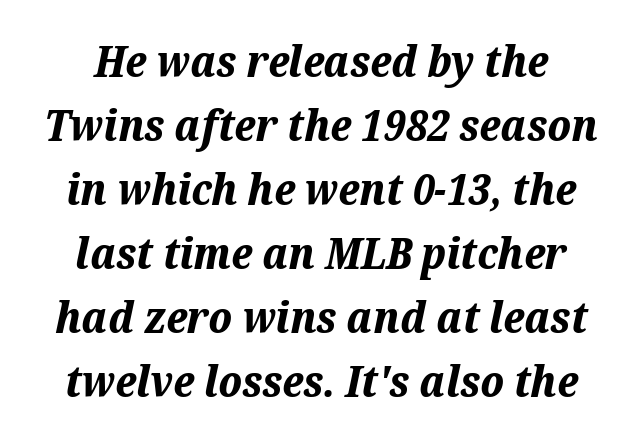
{"italic": "yes", "lean": "right", "slant_degrees": 12, "bold": "yes", "weight": "bold", "width": "normal", "stroke_contrast": "medium", "x_height": "medium", "monospaced": "no", "underline": "no", "align": "center", "line_spacing": "normal", "line_spacing_ratio": 1.49, "letter_spacing": "normal", "letter_spacing_em": 0.0, "glyph_px": 43}
